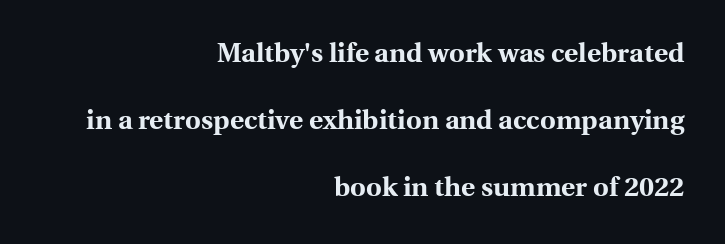
The baseline area is clear. Compared with typical body copy, the letter spacing here is the same. Upright lettering throughout. The typesetting leans heavy: a genuine bold.
